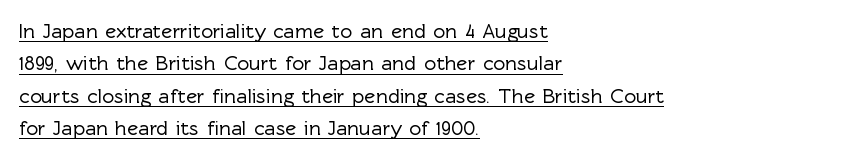
The rendering uses a moderate line-height, typical for paragraphs. You could call the tracking neutral — neither tight nor loose. One-word summary of the alignment: left. Upright lettering throughout. Descenders here cross a horizontal rule under the line.
